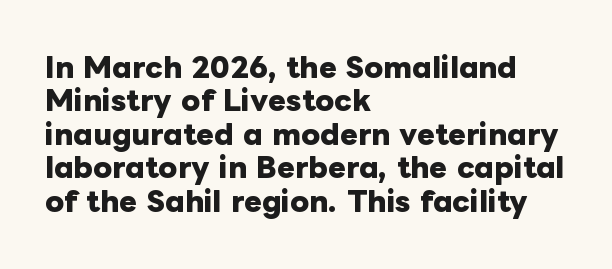
There is no visible air inserted between adjacent glyphs. Compared with a centered layout, this one pins lines to the left instead. The strokes are fattened all the way to bold. A typesetter would mark this as roman, not italic. The words here are not underlined.
